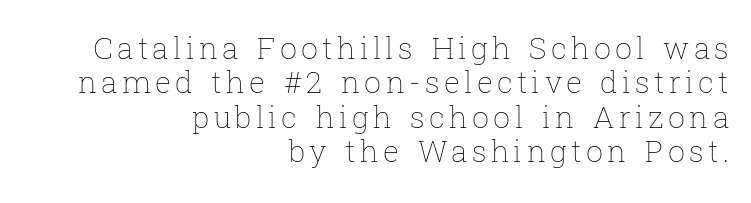
{"italic": "no", "bold": "no", "weight": "thin", "width": "normal", "stroke_contrast": "low", "x_height": "medium", "monospaced": "no", "underline": "no", "align": "right", "line_spacing": "tight", "line_spacing_ratio": 1.15, "glyph_px": 30}
